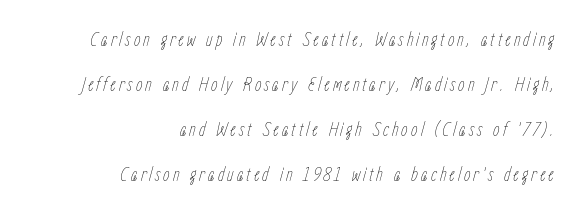
The image shows 21 px text type, italic (leaning right); set right-aligned, loose line spacing (2.14x), not underlined.
